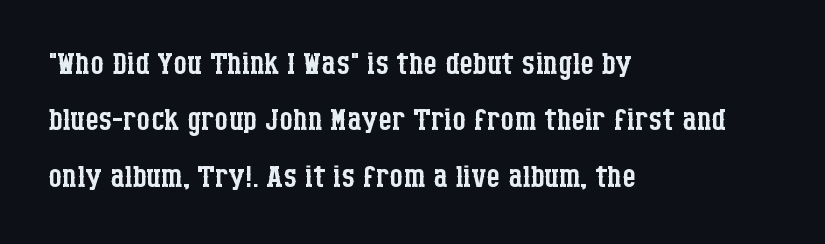
Observe the ordinary spacing: letters are neighbours, not strangers. The characters display serif detailing at their extremities. Does the leading feel generous? No, just average. Weight: in the light-to-regular range.
